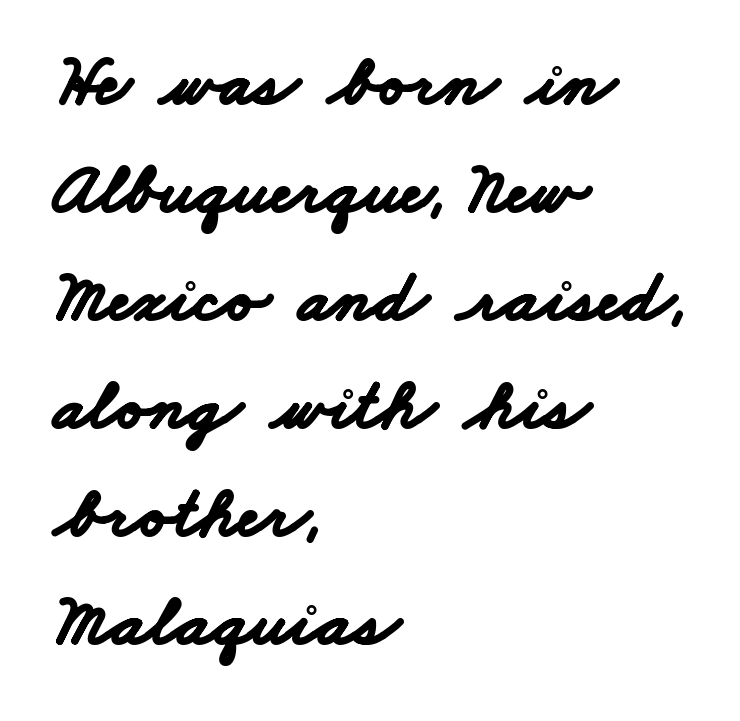
The type is set solid horizontally, with unmodified tracking. Bold? Absolutely — the strokes are thick and heavy. The rendering uses natural spacing where letterforms have individual widths. The space beneath each line is pristine and unruled. Quick note: interline space is typical. Reading down the block, your eye returns to a fixed left position each line.
